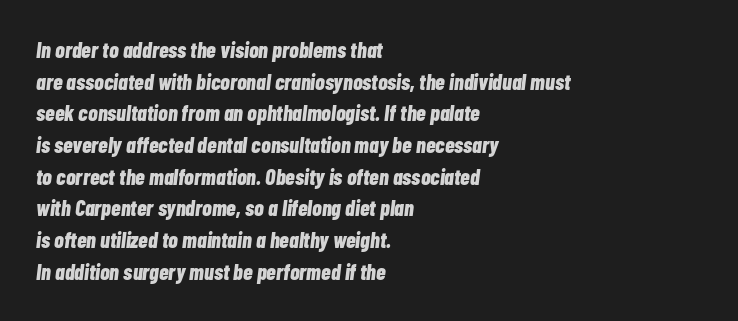
{"italic": "yes", "lean": "right", "slant_degrees": 7, "bold": "yes", "underline": "no", "align": "left", "line_spacing": "normal", "line_spacing_ratio": 1.44, "letter_spacing": "normal", "letter_spacing_em": 0.0, "glyph_px": 22}
